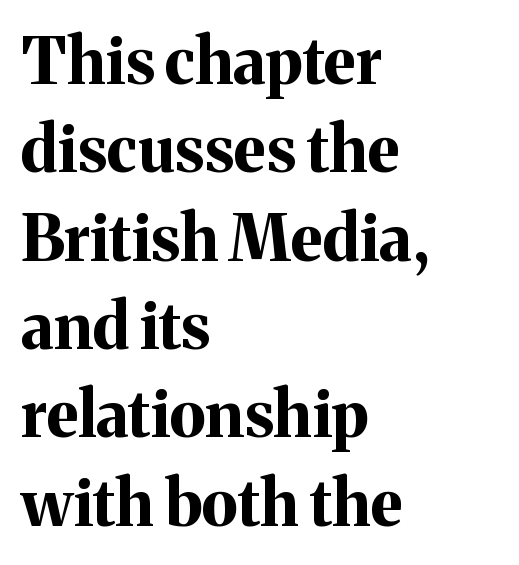
{"serif": "yes", "italic": "no", "bold": "yes", "weight": "bold", "width": "normal", "stroke_contrast": "medium", "x_height": "medium", "monospaced": "no", "underline": "no", "align": "left", "line_spacing": "normal", "line_spacing_ratio": 1.38, "letter_spacing": "normal", "letter_spacing_em": 0.0, "glyph_px": 64}
